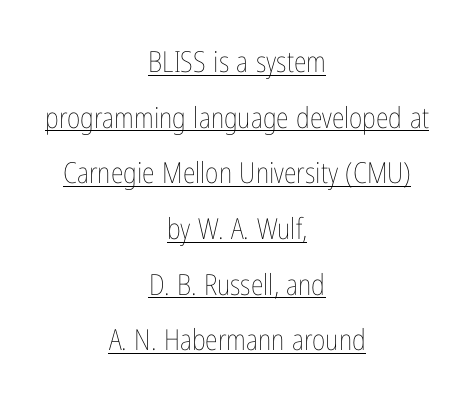
{"italic": "no", "bold": "no", "weight": "thin", "width": "condensed", "stroke_contrast": "low", "x_height": "medium", "monospaced": "no", "underline": "yes", "align": "center", "line_spacing": "loose", "line_spacing_ratio": 1.92, "letter_spacing": "normal", "letter_spacing_em": 0.0, "glyph_px": 29}
